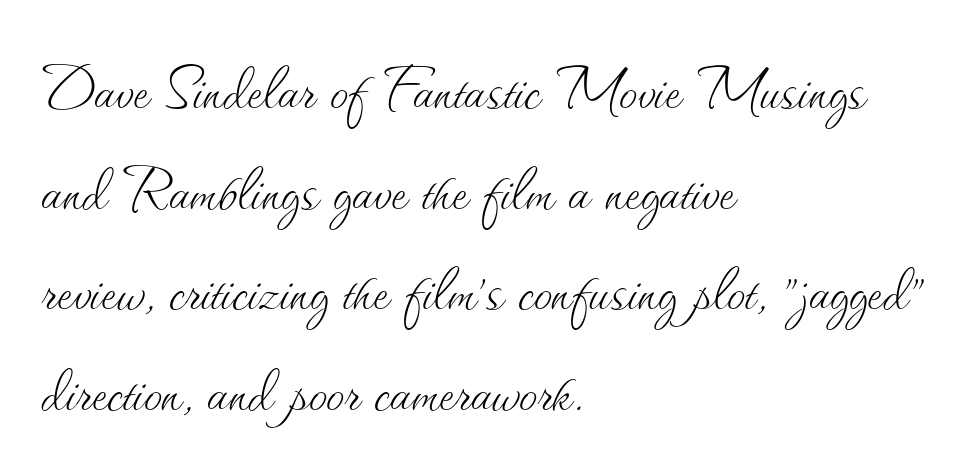
The image shows 74 px thin type; set left-aligned, normal line spacing (1.36x), normal letter spacing, not underlined; medium stroke contrast and a small x-height.
